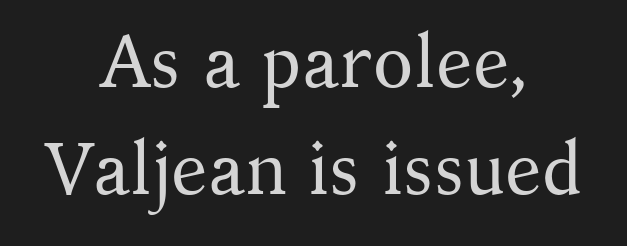
Q: Is the text bold? A: No.
Q: Is the text italic (slanted)? A: No, it is upright.
Q: Is the typeface a serif or a sans-serif typeface? A: Serif.
Q: Is the text underlined? A: No.
Q: How is the paragraph aligned? A: Centered.
Q: Is the spacing between letters normal or unusually wide? A: Normal.
Q: Is the spacing between lines tight, normal or loose? A: Normal.
Q: Width (condensed, normal, or wide)? A: Normal.
Q: Stroke contrast? A: Medium.
Q: x-height? A: Medium.
Q: Monospaced? A: No.
